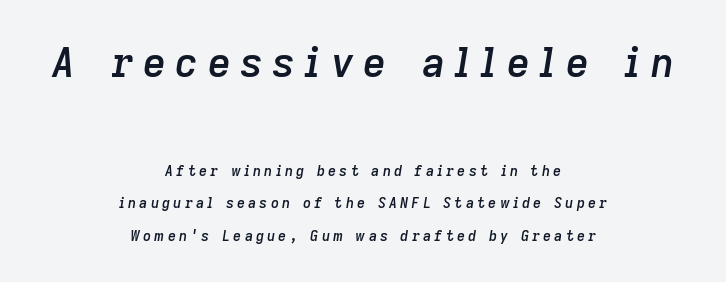
{"italic": "yes", "lean": "right", "slant_degrees": 9, "bold": "semi", "weight": "semibold", "width": "normal", "stroke_contrast": "low", "x_height": "medium", "monospaced": "no", "underline": "no", "align": "center", "line_spacing": "loose", "line_spacing_ratio": 2.32, "letter_spacing": "wide", "letter_spacing_em": 0.23, "larger_block": "first", "size_ratio": 2.86, "glyph_px": 40}
